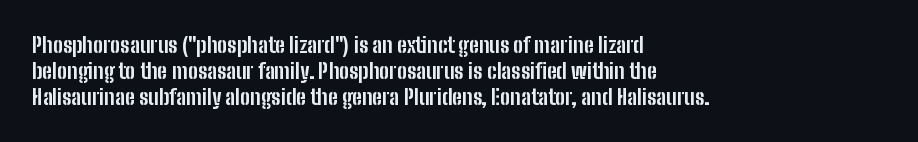
{"italic": "no", "bold": "yes", "underline": "no", "align": "left", "line_spacing_ratio": 1.23, "letter_spacing": "normal", "letter_spacing_em": 0.0, "glyph_px": 21}
